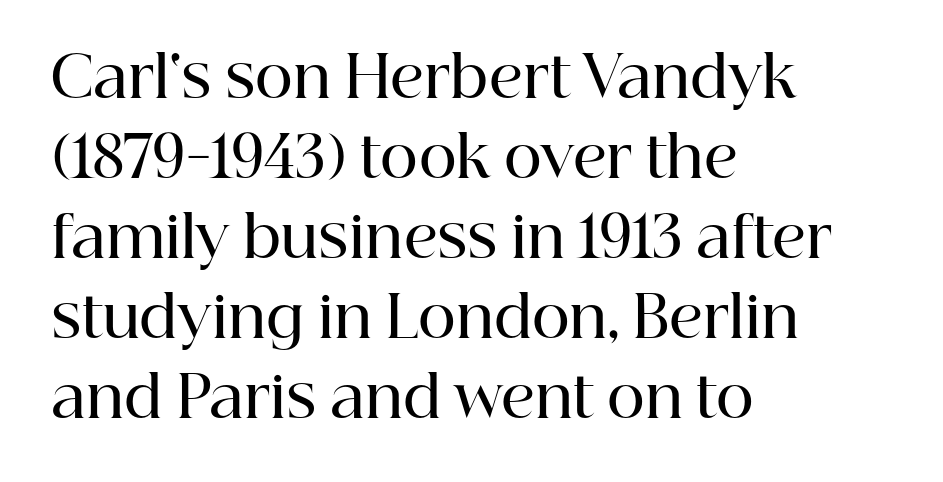
{"serif": "yes", "italic": "no", "bold": "semi", "weight": "semibold", "width": "normal", "stroke_contrast": "high", "x_height": "medium", "monospaced": "no", "underline": "no", "align": "left", "line_spacing": "normal", "line_spacing_ratio": 1.38, "letter_spacing": "normal", "letter_spacing_em": 0.0, "glyph_px": 58}
